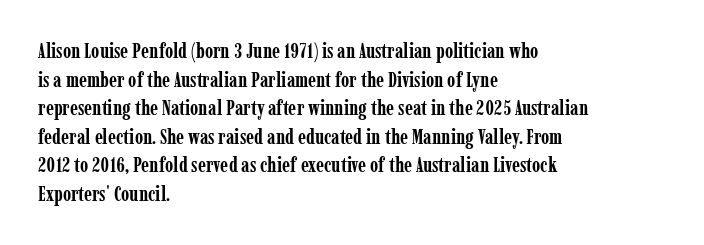
The image shows 21 px bold type, upright; set left-aligned, normal line spacing (1.36x), normal letter spacing, not underlined.
